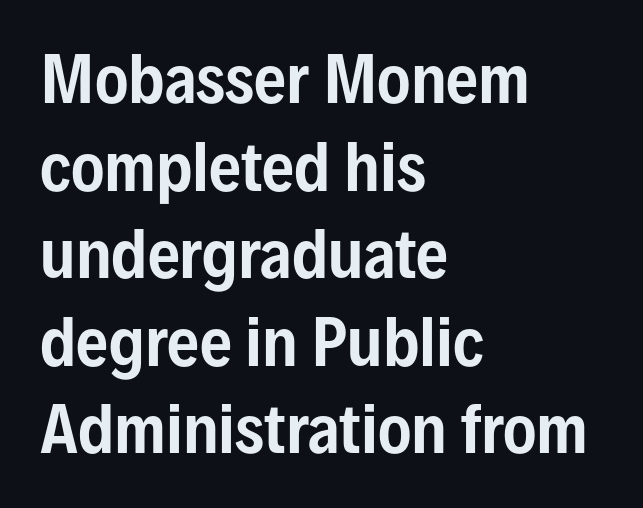
The image shows 63 px condensed sans-serif type, upright; set left-aligned, normal line spacing (1.39x), normal letter spacing, not underlined; low stroke contrast and a medium x-height.
